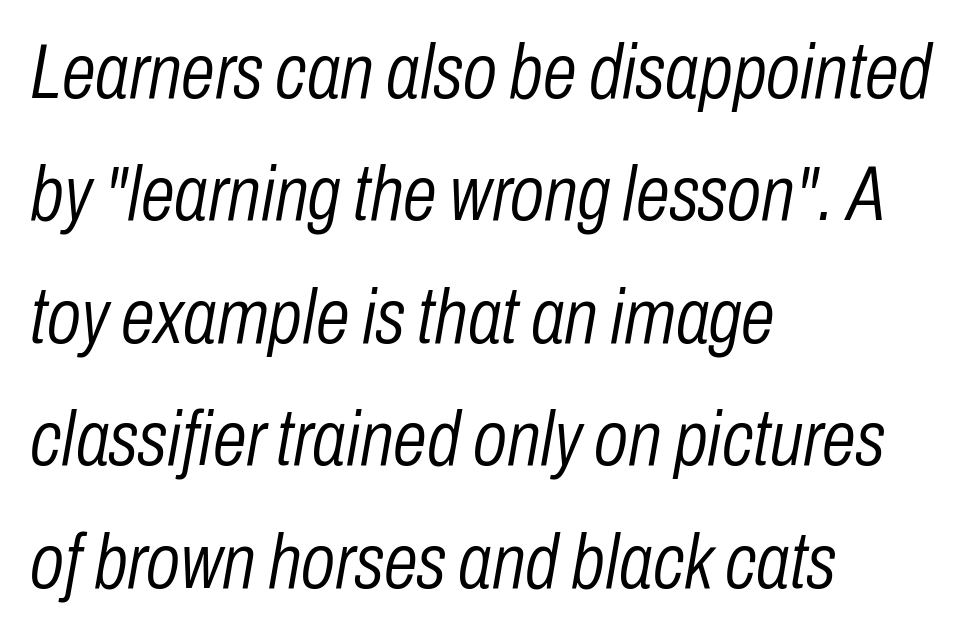
{"italic": "yes", "lean": "right", "slant_degrees": 10, "bold": "no", "weight": "light", "width": "condensed", "stroke_contrast": "low", "x_height": "medium", "monospaced": "no", "underline": "no", "align": "left", "line_spacing": "normal", "line_spacing_ratio": 1.59, "letter_spacing": "normal", "letter_spacing_em": 0.0, "glyph_px": 77}
